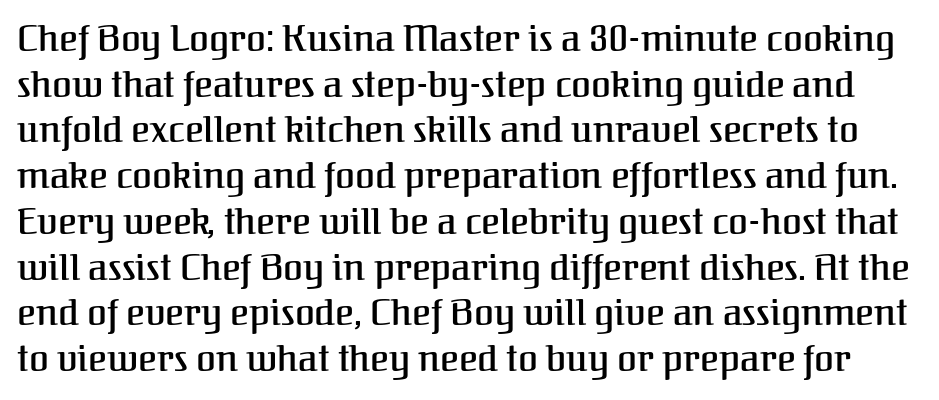
Q: Is the text italic (slanted)? A: No, it is upright.
Q: Is the typeface a serif or a sans-serif typeface? A: Serif.
Q: Is the text underlined? A: No.
Q: Is the spacing between letters normal or unusually wide? A: Normal.
Q: Is the spacing between lines tight, normal or loose? A: Normal.
Q: Width (condensed, normal, or wide)? A: Normal.
Q: Stroke contrast? A: Medium.
Q: x-height? A: Medium.
Q: Monospaced? A: No.
